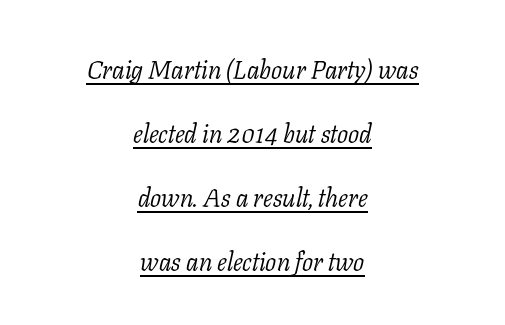
Decoration check: the copy is underlined. Observe the ordinary spacing: letters are neighbours, not strangers. Does the leading feel generous? Absolutely, it's lavish. Weight: regular or lighter. Reading down the block, each line starts at a different indent, mirrored at its end.
